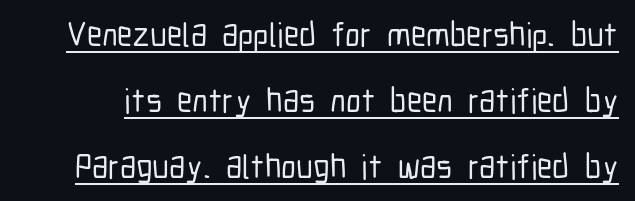
The image shows 34 px condensed sans-serif type, upright; set loose line spacing (1.94x), normal letter spacing, underlined; low stroke contrast and a medium x-height.
